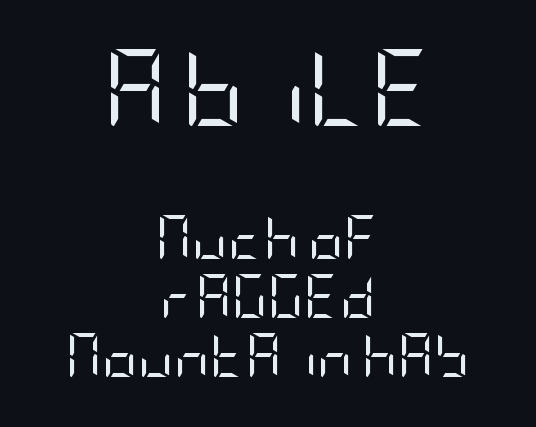
Q: Is the text bold? A: No.
Q: Is the text italic (slanted)? A: No, it is upright.
Q: Is the typeface a serif or a sans-serif typeface? A: Sans-serif.
Q: Is the text underlined? A: No.
Q: How is the paragraph aligned? A: Centered.
Q: Is the spacing between letters normal or unusually wide? A: Normal.
Q: Is the spacing between lines tight, normal or loose? A: Normal.
Q: Which block of text is set in a larger size, the first (top) or the second (bottom)? A: The first (top) one.
Q: Width (condensed, normal, or wide)? A: Condensed.
Q: Stroke contrast? A: Low.
Q: x-height? A: Large.
